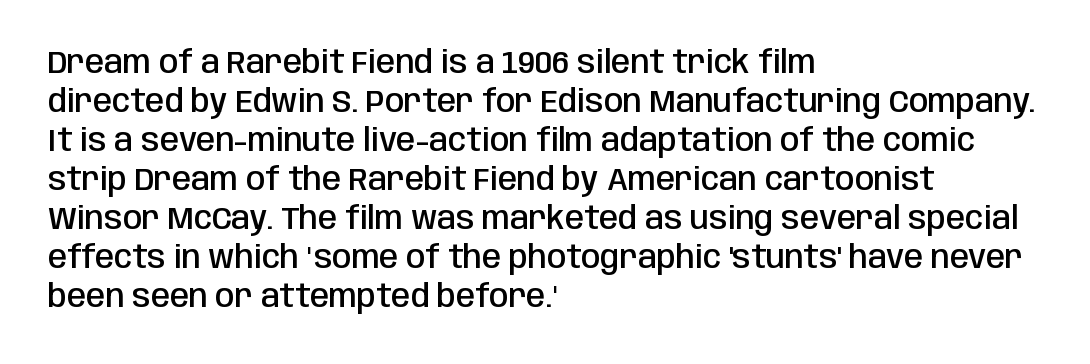
{"serif": "no", "italic": "no", "bold": "semi", "weight": "semibold", "width": "condensed", "stroke_contrast": "low", "x_height": "large", "monospaced": "no", "underline": "no", "align": "left", "line_spacing": "normal", "line_spacing_ratio": 1.26, "letter_spacing": "normal", "letter_spacing_em": 0.0, "glyph_px": 31}
